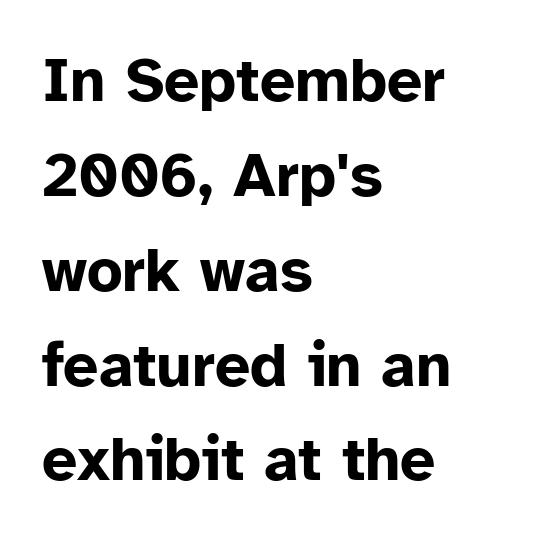
{"serif": "no", "italic": "no", "bold": "yes", "weight": "bold", "width": "normal", "stroke_contrast": "low", "x_height": "medium", "monospaced": "no", "underline": "no", "align": "left", "line_spacing": "normal", "line_spacing_ratio": 1.53, "letter_spacing": "normal", "letter_spacing_em": 0.0, "glyph_px": 62}
